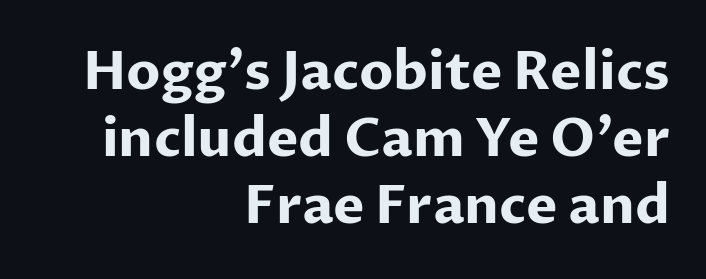
Q: Is the text bold? A: Yes.
Q: Is the text italic (slanted)? A: No, it is upright.
Q: Is the typeface a serif or a sans-serif typeface? A: Sans-serif.
Q: Is the text underlined? A: No.
Q: How is the paragraph aligned? A: Right-aligned.
Q: Is the spacing between letters normal or unusually wide? A: Normal.
Q: Is the spacing between lines tight, normal or loose? A: Normal.
Q: Width (condensed, normal, or wide)? A: Normal.
Q: Stroke contrast? A: Low.
Q: x-height? A: Medium.
Q: Monospaced? A: No.
